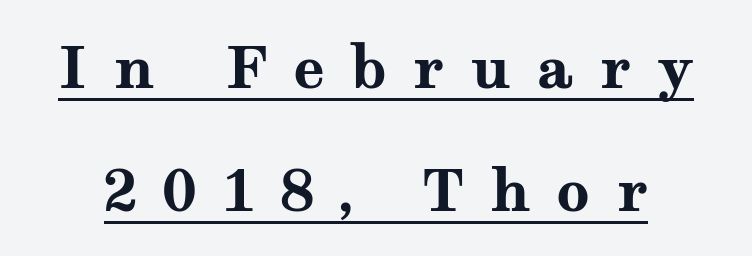
The image shows 58 px bold, wide serif type, upright; set loose line spacing (2.12x), unusually wide letter spacing (+0.45 em), underlined; medium stroke contrast and a medium x-height.
